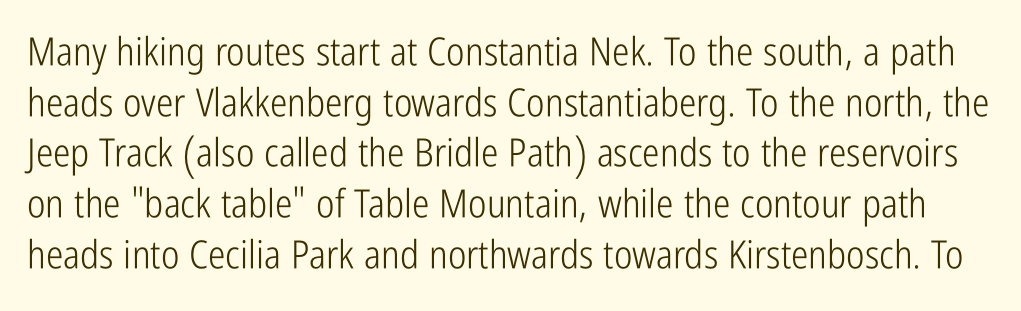
{"serif": "no", "italic": "no", "bold": "no", "weight": "light", "width": "condensed", "stroke_contrast": "low", "x_height": "medium", "monospaced": "no", "underline": "no", "line_spacing": "normal", "line_spacing_ratio": 1.3, "letter_spacing": "normal", "letter_spacing_em": 0.0, "glyph_px": 39}
